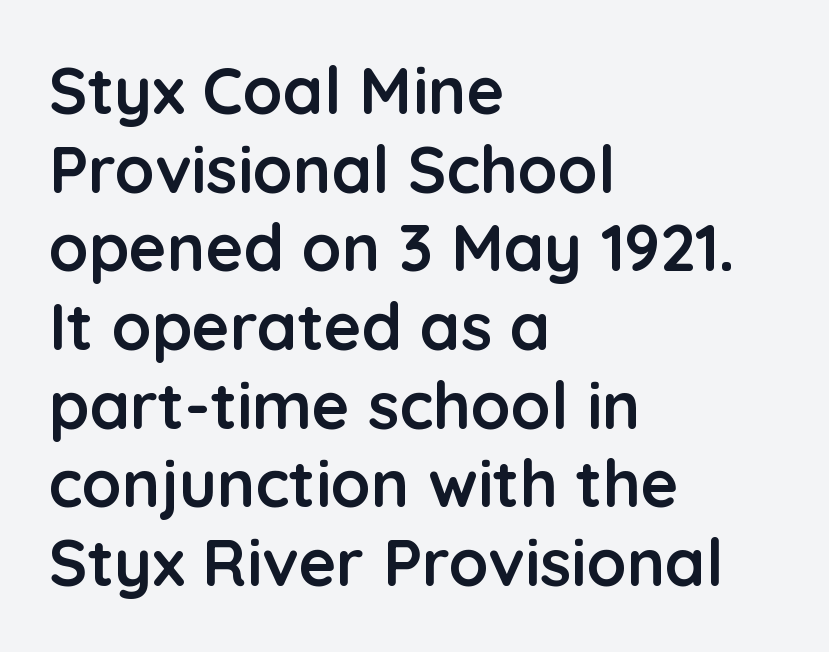
Q: Is the text bold? A: Yes.
Q: Is the text italic (slanted)? A: No, it is upright.
Q: Is the typeface a serif or a sans-serif typeface? A: Sans-serif.
Q: Is the text underlined? A: No.
Q: How is the paragraph aligned? A: Left-aligned.
Q: Is the spacing between letters normal or unusually wide? A: Normal.
Q: Width (condensed, normal, or wide)? A: Normal.
Q: Stroke contrast? A: Low.
Q: x-height? A: Medium.
Q: Monospaced? A: No.
